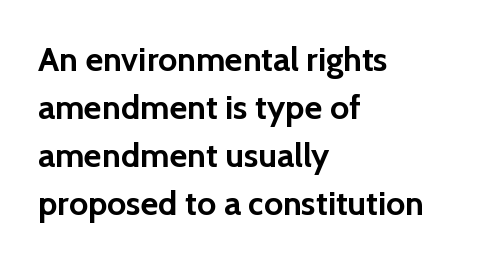
Q: Is the text bold? A: Yes.
Q: Is the text italic (slanted)? A: No, it is upright.
Q: Is the typeface a serif or a sans-serif typeface? A: Sans-serif.
Q: Is the text underlined? A: No.
Q: How is the paragraph aligned? A: Left-aligned.
Q: Is the spacing between letters normal or unusually wide? A: Normal.
Q: Is the spacing between lines tight, normal or loose? A: Normal.
Q: Width (condensed, normal, or wide)? A: Normal.
Q: x-height? A: Medium.
Q: Monospaced? A: No.
